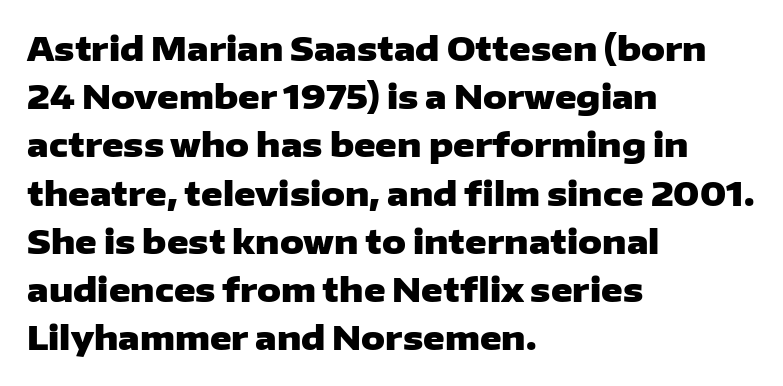
Q: Is the text bold? A: Yes.
Q: Is the text italic (slanted)? A: No, it is upright.
Q: Is the typeface a serif or a sans-serif typeface? A: Sans-serif.
Q: Is the text underlined? A: No.
Q: How is the paragraph aligned? A: Left-aligned.
Q: Is the spacing between letters normal or unusually wide? A: Normal.
Q: Is the spacing between lines tight, normal or loose? A: Normal.
Q: Width (condensed, normal, or wide)? A: Wide.
Q: Stroke contrast? A: Low.
Q: x-height? A: Medium.
Q: Monospaced? A: No.
